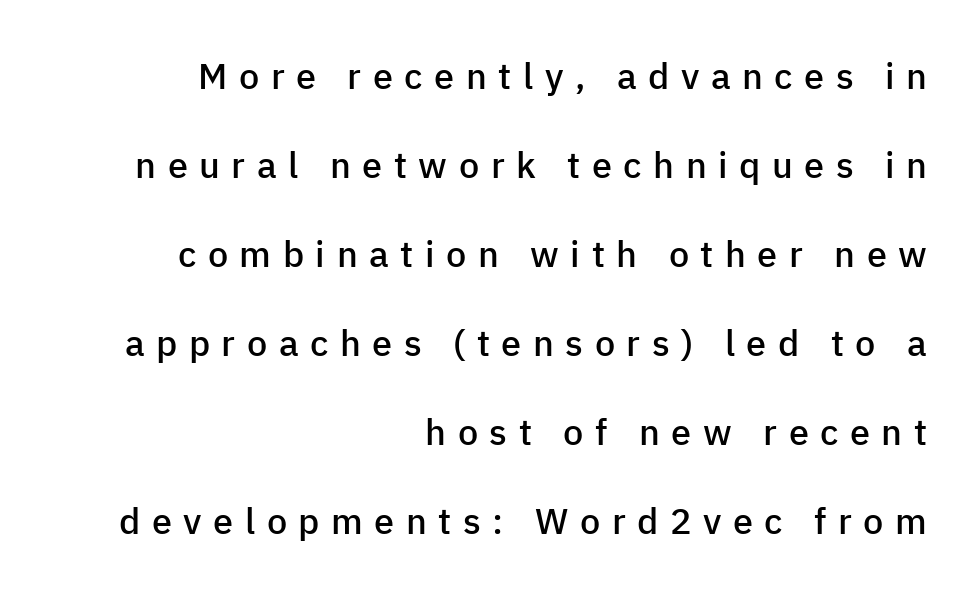
Q: Is the text bold? A: Semi-bold.
Q: Is the text italic (slanted)? A: No, it is upright.
Q: Is the typeface a serif or a sans-serif typeface? A: Sans-serif.
Q: Is the text underlined? A: No.
Q: How is the paragraph aligned? A: Right-aligned.
Q: Is the spacing between letters normal or unusually wide? A: Unusually wide.
Q: Is the spacing between lines tight, normal or loose? A: Loose.
Q: Width (condensed, normal, or wide)? A: Normal.
Q: Stroke contrast? A: Low.
Q: x-height? A: Medium.
Q: Monospaced? A: No.
